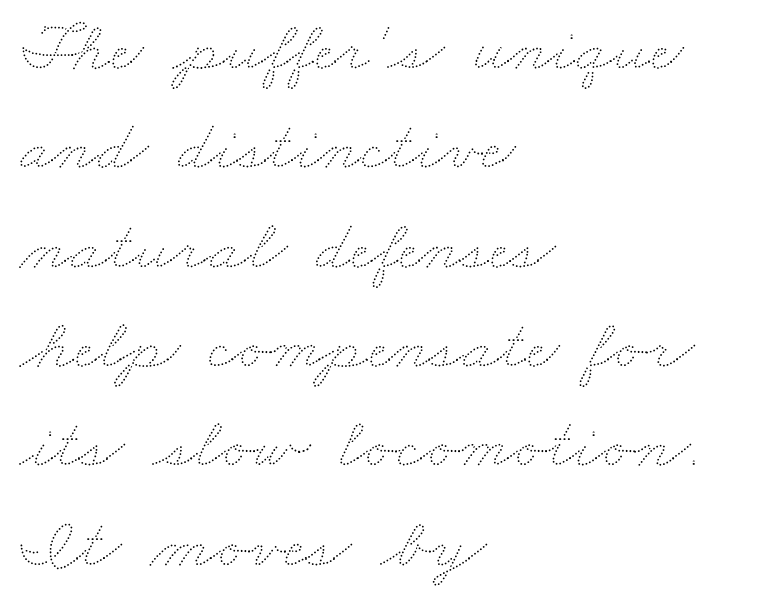
The image shows 72 px thin, wide type; set left-aligned, normal line spacing (1.38x), normal letter spacing, not underlined; medium stroke contrast and a small x-height.
